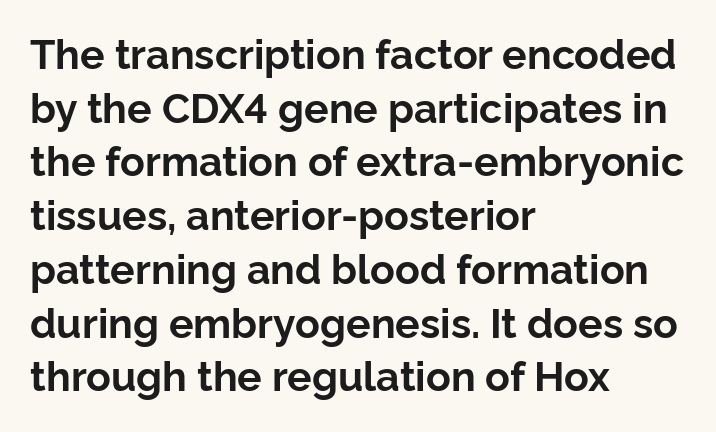
{"serif": "no", "italic": "no", "bold": "yes", "weight": "bold", "width": "normal", "stroke_contrast": "low", "x_height": "medium", "monospaced": "no", "underline": "no", "align": "left", "line_spacing": "normal", "line_spacing_ratio": 1.31, "letter_spacing": "normal", "letter_spacing_em": 0.0, "glyph_px": 41}
